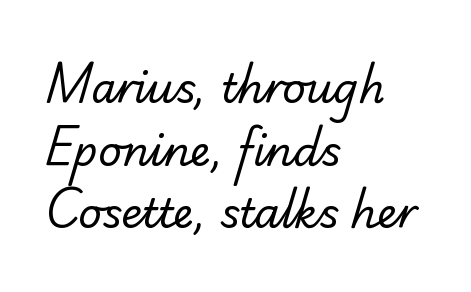
The image shows 41 px regular-weight sans-serif type; set left-aligned, normal line spacing (1.53x), normal letter spacing, not underlined; low stroke contrast and a small x-height.
